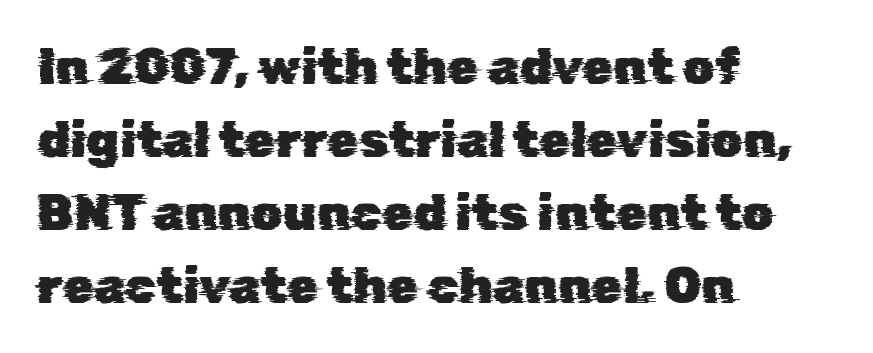
The setting favours the left margin, as ordinary paragraphs usually do. Regarding leading, the lines here are spaced in the standard way. A typesetter would call this proportional, since set widths differ per character. Decoration check: the copy has no underline. You could call the tracking neutral — neither tight nor loose. The passage shown is typeset with a sans-serif family.
